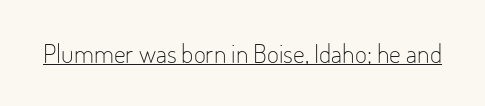
The image shows 26 px text type, upright; set normal letter spacing, underlined.
